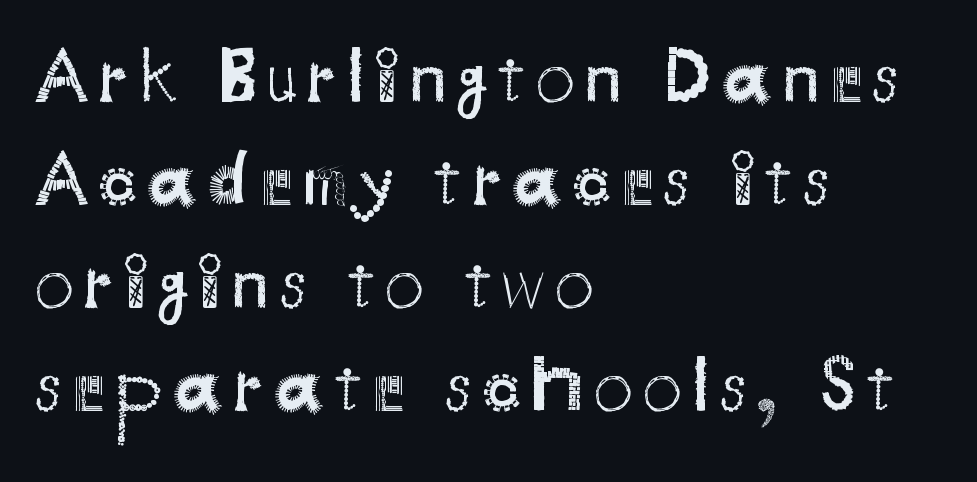
The image shows 78 px regular-weight sans-serif type, upright; set left-aligned, normal line spacing (1.32x), not underlined; medium stroke contrast and a small x-height.
